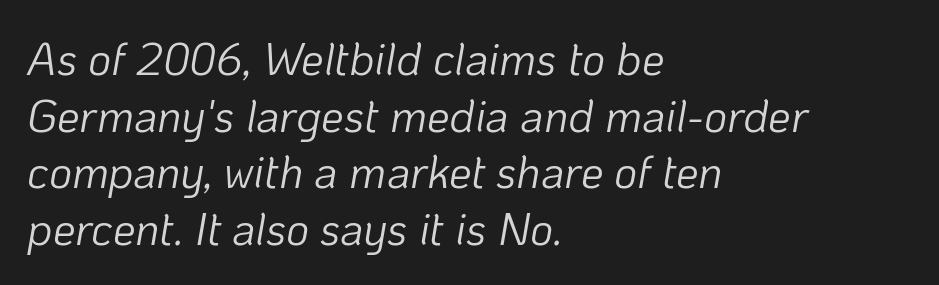
The image shows 45 px light type, italic (leaning right); set left-aligned, normal line spacing (1.26x), normal letter spacing, not underlined; low stroke contrast and a medium x-height.
